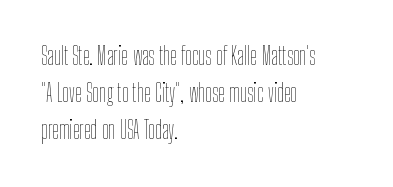
{"italic": "no", "bold": "no", "underline": "no", "align": "left", "line_spacing": "normal", "line_spacing_ratio": 1.55, "letter_spacing": "normal", "letter_spacing_em": 0.0, "glyph_px": 24}
